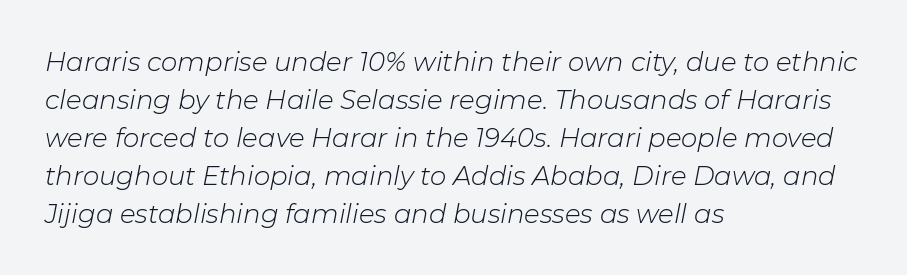
The image shows 26 px text type, italic (leaning right); set left-aligned, normal line spacing (1.46x), normal letter spacing, not underlined.
